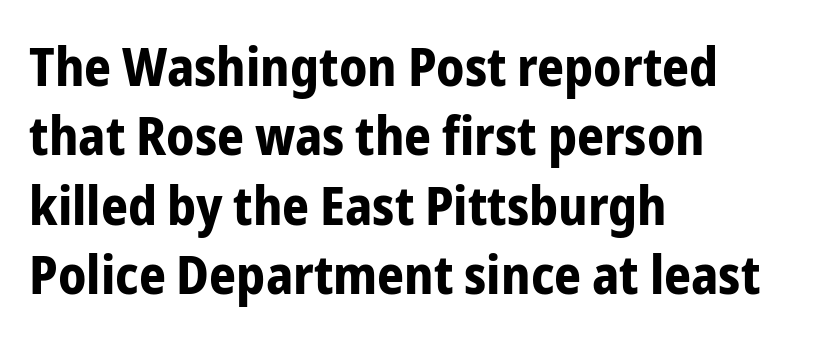
The image shows 53 px bold, condensed sans-serif type, upright; set left-aligned, normal line spacing (1.31x), normal letter spacing, not underlined; low stroke contrast and a medium x-height.
